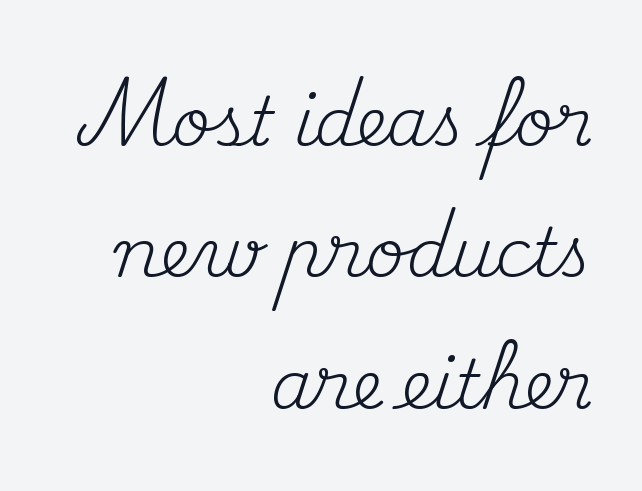
{"serif": "yes", "bold": "no", "weight": "regular", "width": "normal", "stroke_contrast": "medium", "x_height": "small", "monospaced": "no", "underline": "no", "align": "right", "line_spacing": "loose", "line_spacing_ratio": 1.96, "letter_spacing": "normal", "letter_spacing_em": 0.0, "glyph_px": 67}
